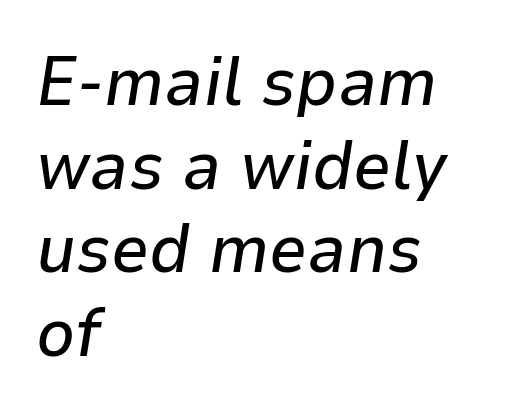
If you drew a line through each stem, it would be angled. Spacing verdict: proportional, widths tailored to each character. Between one letter and the next there's only the usual sliver of space. The foot of each line stays bare and open.
